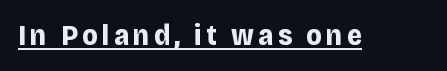
{"serif": "no", "italic": "no", "bold": "yes", "weight": "bold", "width": "normal", "stroke_contrast": "low", "x_height": "large", "monospaced": "no", "underline": "yes", "glyph_px": 29}
